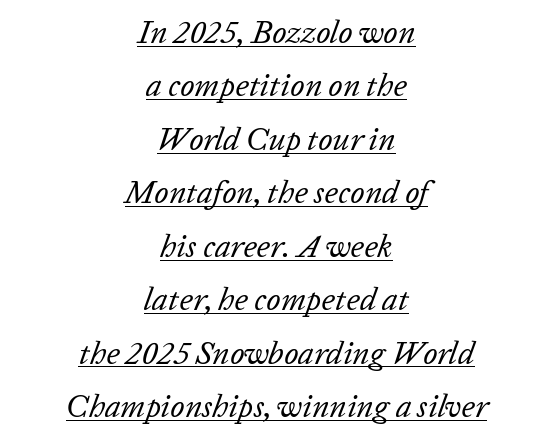
Q: Is the text bold? A: No.
Q: Is the text italic (slanted)? A: Yes, it leans right by about 20 degrees.
Q: Is the text underlined? A: Yes.
Q: How is the paragraph aligned? A: Centered.
Q: Is the spacing between letters normal or unusually wide? A: Normal.
Q: Is the spacing between lines tight, normal or loose? A: Normal.
Q: Width (condensed, normal, or wide)? A: Normal.
Q: Stroke contrast? A: Low.
Q: x-height? A: Medium.
Q: Monospaced? A: No.
